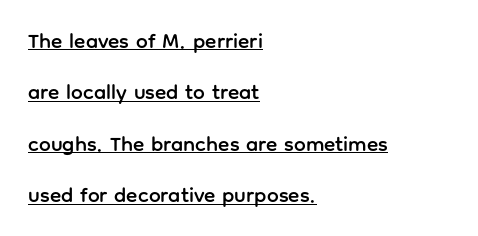
The image shows 21 px text type, upright; set left-aligned, loose line spacing (2.45x), normal letter spacing, underlined.
